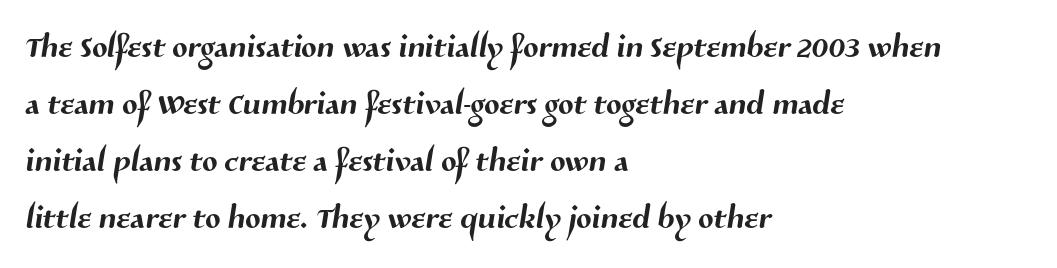
Observe the ordinary spacing: letters are neighbours, not strangers. Looks like regular typesetting: each glyph gets only the width it needs. Every row of glyphs begins at an identical x-position on the left. The designer went with a sans here, leaving each stem footless. Each row of text sits above clean, open space. Each new line begins a customary step beneath the previous one.
